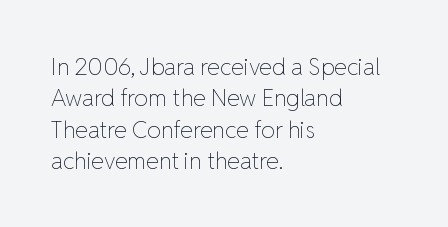
{"italic": "no", "bold": "no", "underline": "no", "align": "left", "line_spacing": "normal", "line_spacing_ratio": 1.36, "letter_spacing": "normal", "letter_spacing_em": 0.0, "glyph_px": 23}
